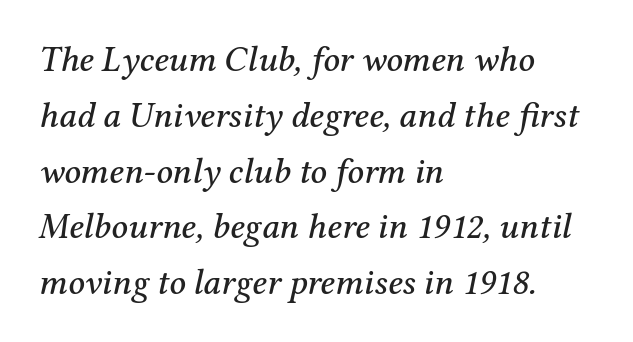
Q: Is the text italic (slanted)? A: Yes, it leans right by about 12 degrees.
Q: Is the typeface a serif or a sans-serif typeface? A: Serif.
Q: Is the text underlined? A: No.
Q: How is the paragraph aligned? A: Left-aligned.
Q: Is the spacing between letters normal or unusually wide? A: Normal.
Q: Is the spacing between lines tight, normal or loose? A: Normal.
Q: Width (condensed, normal, or wide)? A: Normal.
Q: Stroke contrast? A: Medium.
Q: x-height? A: Medium.
Q: Monospaced? A: No.
